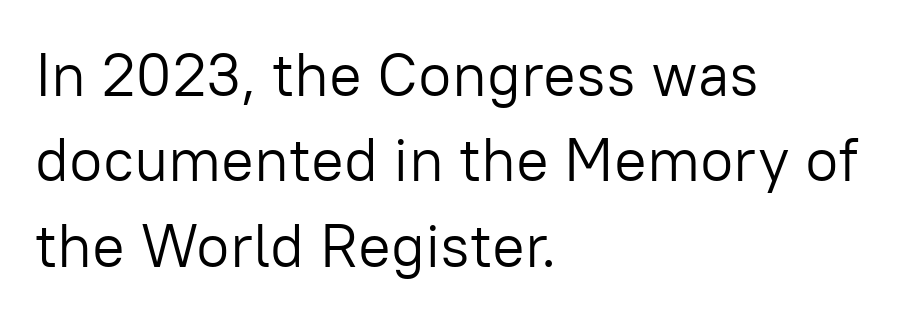
{"serif": "no", "italic": "no", "bold": "no", "weight": "light", "width": "normal", "stroke_contrast": "low", "x_height": "medium", "monospaced": "no", "underline": "no", "align": "left", "line_spacing": "normal", "line_spacing_ratio": 1.4, "letter_spacing": "normal", "letter_spacing_em": 0.0, "glyph_px": 61}
